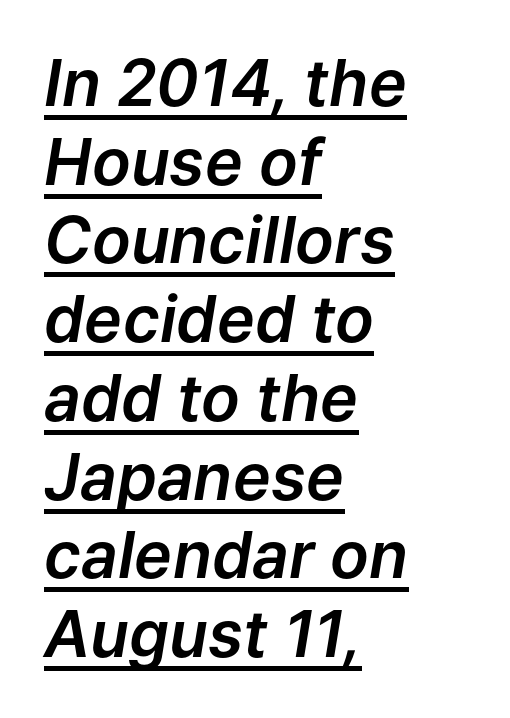
Q: Is the text italic (slanted)? A: Yes, it leans right by about 9 degrees.
Q: Is the text underlined? A: Yes.
Q: How is the paragraph aligned? A: Left-aligned.
Q: Is the spacing between letters normal or unusually wide? A: Normal.
Q: Width (condensed, normal, or wide)? A: Normal.
Q: Stroke contrast? A: Low.
Q: x-height? A: Medium.
Q: Monospaced? A: No.
